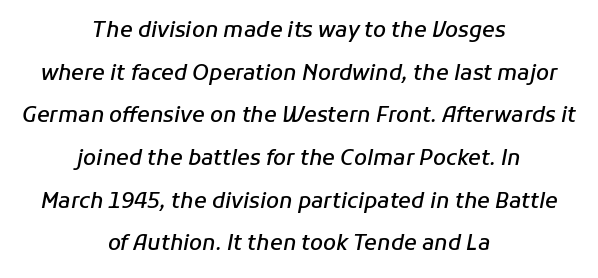
Q: Is the text bold? A: Semi-bold.
Q: Is the text italic (slanted)? A: Yes, it leans right by about 11 degrees.
Q: Is the text underlined? A: No.
Q: How is the paragraph aligned? A: Centered.
Q: Is the spacing between letters normal or unusually wide? A: Normal.
Q: Is the spacing between lines tight, normal or loose? A: Loose.
